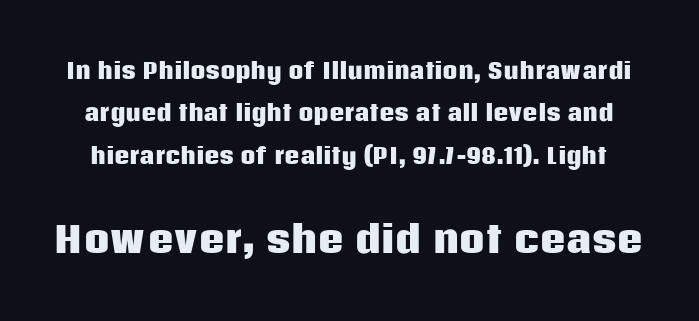
The image shows 36 px heavy sans-serif type, upright; set loose line spacing (2.02x), normal letter spacing, not underlined; the second (bottom) block is 1.71x larger; low stroke contrast and a large x-height.
